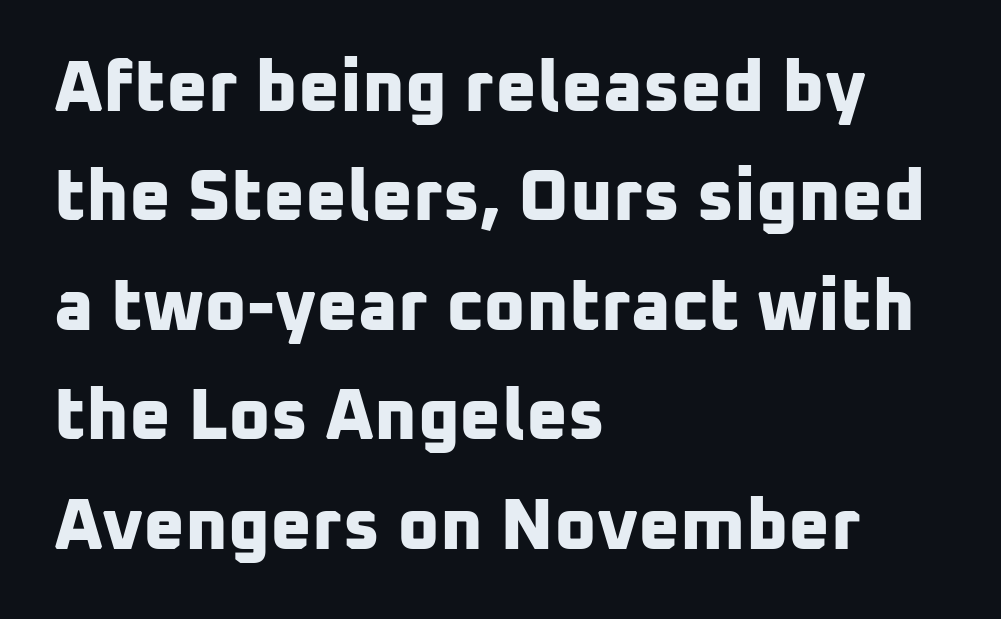
Note the varied advance widths — an 'i' is clearly narrower than an 'm'. You'd pick this weight for a headline — it's a proper bold. Underlining? Definitely not there. Classification — sans serif. Observe the ordinary spacing: letters are neighbours, not strangers. Every row of glyphs begins at an identical x-position on the left.
